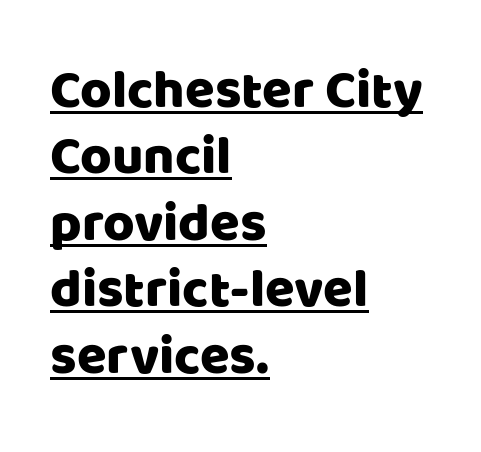
Tracking value appears to be zero — textbook default spacing. Proportional: the letters do not fall into vertical columns. Leftover space on each line is placed entirely after the last word. Every word sits above its own underline. The passage shown is typeset with a sans-serif family.
